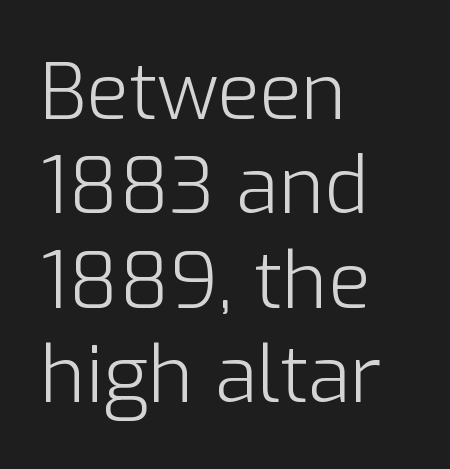
Horizontal alignment here is leftward, the default for most running prose. Looks like regular typesetting: each glyph gets only the width it needs. Font category for this specimen: sans-serif. Caption: standard tracking, unaltered. Underlining? Definitely not there.
